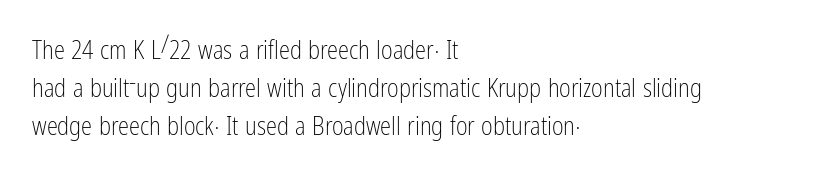
The image shows 25 px text type, upright; set left-aligned, normal line spacing (1.52x), normal letter spacing, not underlined.
